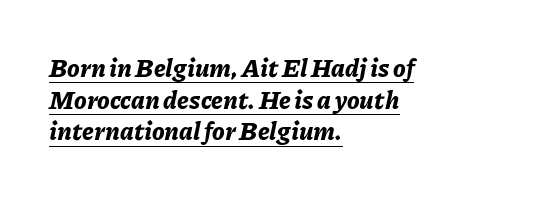
The image shows 25 px bold type, italic (leaning right); set left-aligned, normal line spacing (1.27x), normal letter spacing, underlined.
